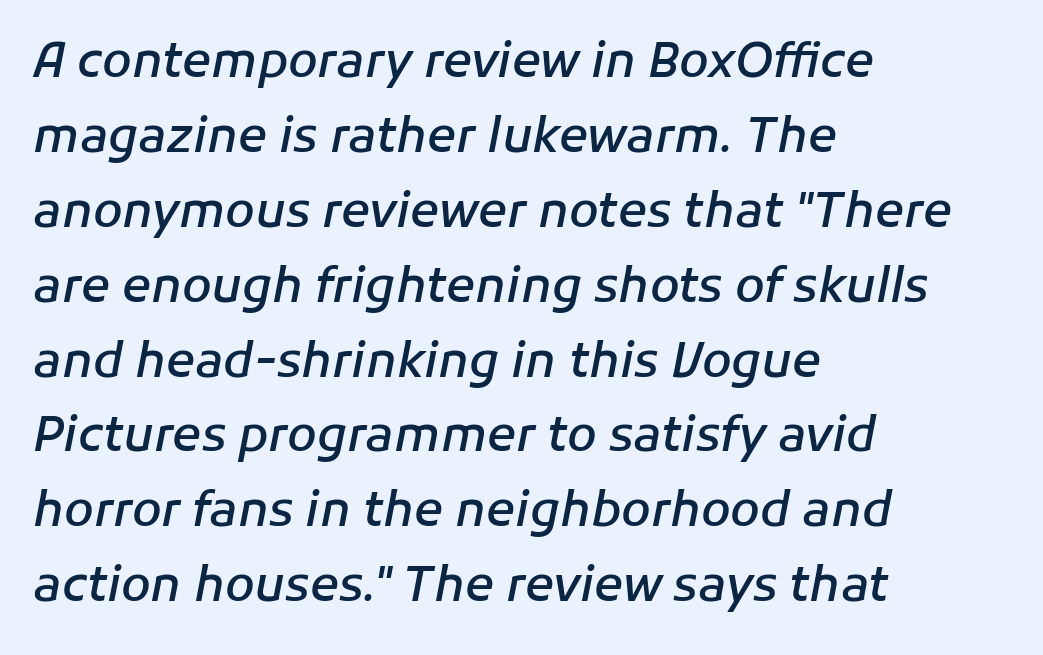
The image shows 48 px semibold type, italic (leaning right); set left-aligned, normal line spacing (1.56x), normal letter spacing, not underlined; low stroke contrast and a medium x-height.
